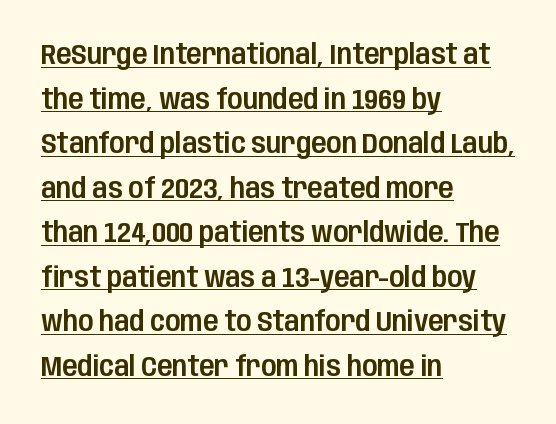
{"serif": "no", "italic": "no", "width": "condensed", "stroke_contrast": "low", "x_height": "large", "monospaced": "no", "underline": "yes", "align": "left", "line_spacing": "normal", "line_spacing_ratio": 1.59, "letter_spacing": "normal", "letter_spacing_em": 0.0, "glyph_px": 28}
